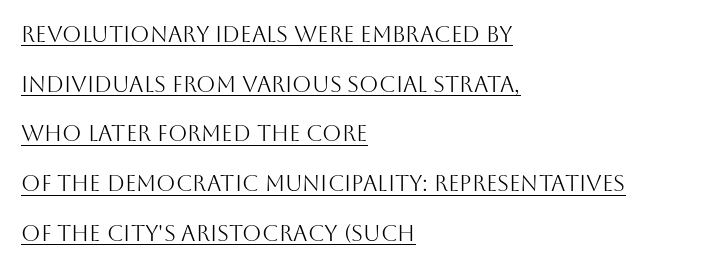
Honestly, the rows look like they've been pulled way apart. Short and long lines alike share a common starting point at left. The face used here is rendered with its standard letterfit. The letters stand straight up with perfectly vertical stems. Has an underline been added? It has.
